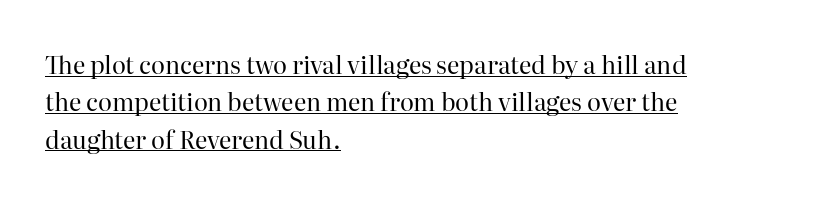
Q: Is the text bold? A: No.
Q: Is the text italic (slanted)? A: No, it is upright.
Q: Is the text underlined? A: Yes.
Q: How is the paragraph aligned? A: Left-aligned.
Q: Is the spacing between letters normal or unusually wide? A: Normal.
Q: Is the spacing between lines tight, normal or loose? A: Normal.
